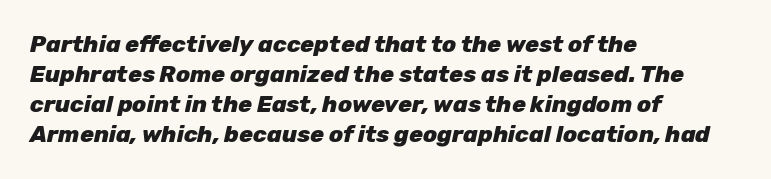
The image shows 23 px bold type, italic (leaning right); set left-aligned, normal line spacing (1.31x), normal letter spacing, not underlined.
